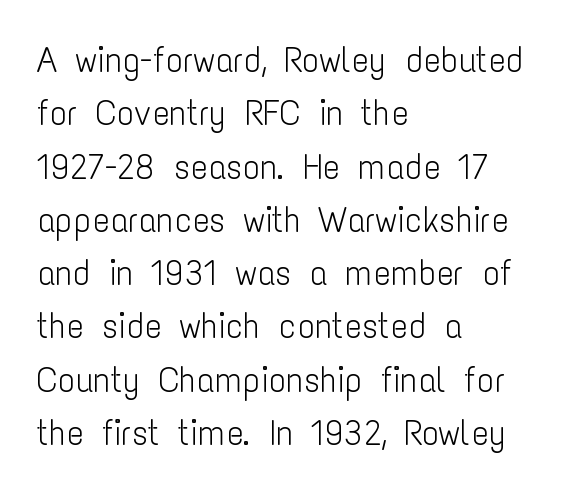
{"serif": "no", "italic": "no", "bold": "no", "weight": "light", "width": "condensed", "stroke_contrast": "low", "x_height": "medium", "monospaced": "no", "underline": "no", "align": "left", "line_spacing": "normal", "line_spacing_ratio": 1.48, "letter_spacing": "normal", "letter_spacing_em": 0.0, "glyph_px": 36}
